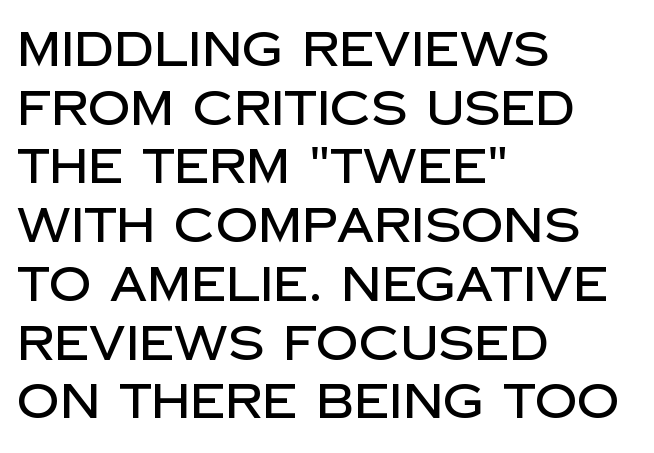
The glyphs in this specimen are sans serif. The string is rendered with underlining switched off. If you measured baseline to baseline, you'd find a middling distance. The face used here is proportionally spaced, like ordinary book or web type. These lines stack with their left ends in a neat column. A typesetter would mark this as roman, not italic.
